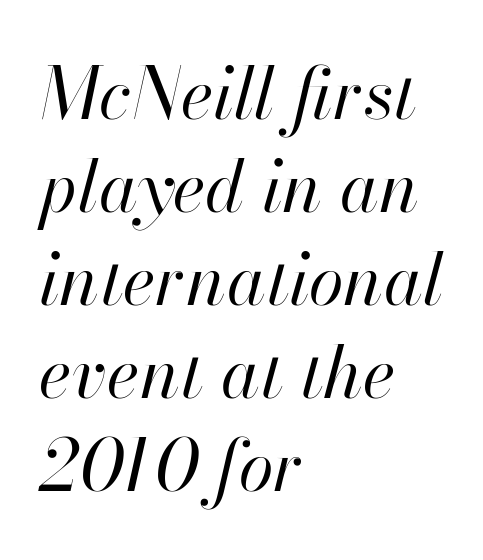
The image shows 71 px regular-weight type, italic (leaning right); set left-aligned, normal line spacing (1.31x), normal letter spacing, not underlined; high stroke contrast and a small x-height.
